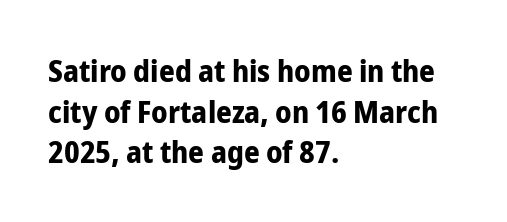
{"serif": "no", "italic": "no", "bold": "yes", "weight": "bold", "width": "condensed", "stroke_contrast": "low", "x_height": "medium", "monospaced": "no", "underline": "no", "align": "left", "line_spacing": "normal", "line_spacing_ratio": 1.31, "letter_spacing": "normal", "letter_spacing_em": 0.0, "glyph_px": 31}
